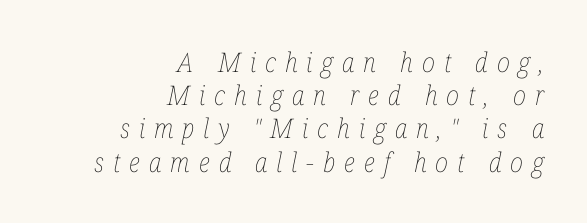
The image shows 27 px text type, italic (leaning right); set right-aligned, line spacing 1.23x, unusually wide letter spacing (+0.33 em), not underlined.
